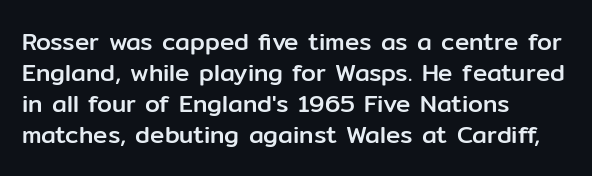
The image shows 24 px text type, upright; set left-aligned, normal line spacing (1.29x), normal letter spacing, not underlined.
